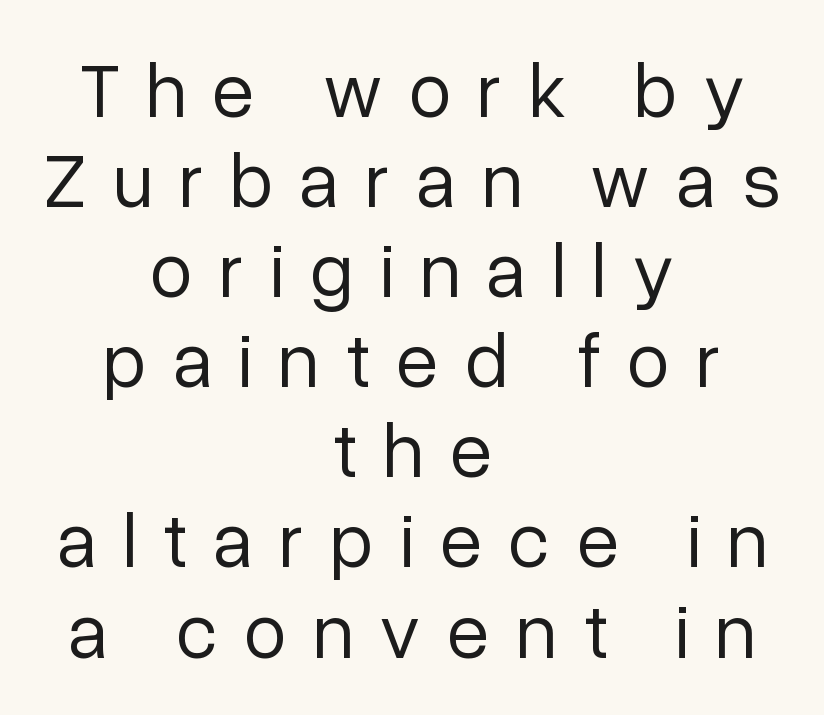
{"serif": "no", "italic": "no", "bold": "no", "weight": "regular", "width": "normal", "stroke_contrast": "low", "x_height": "medium", "monospaced": "no", "underline": "no", "align": "center", "line_spacing_ratio": 1.17, "letter_spacing": "wide", "letter_spacing_em": 0.34, "glyph_px": 77}
